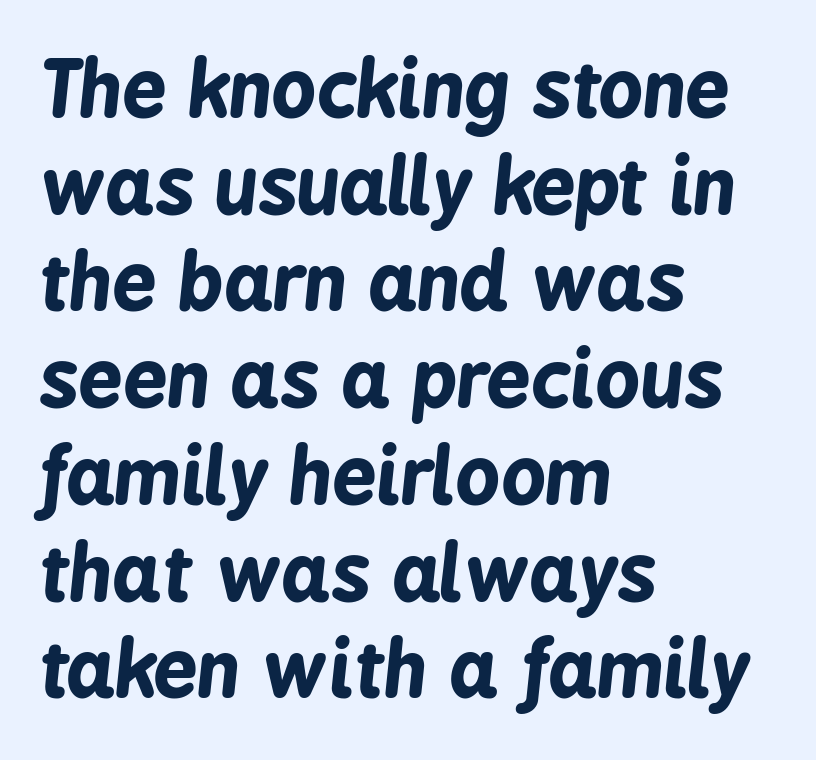
The whole block is typeset with a tilt. Descenders are the only things crossing below the line. No extra tracking has been applied to these lines. All the whitespace from short lines collects on the right.
